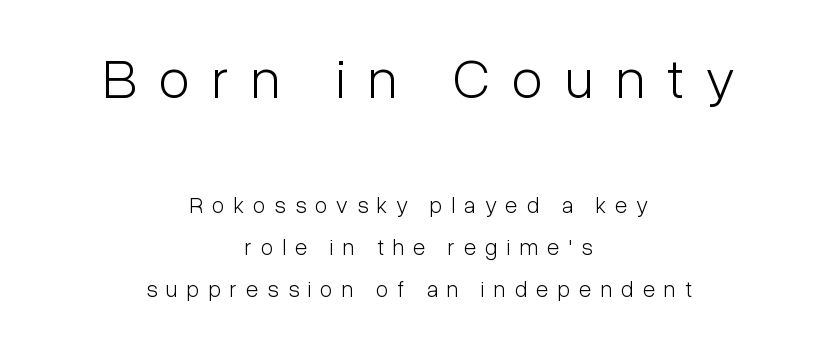
The image shows 57 px light, condensed sans-serif type, upright; set centered, line spacing 1.82x, unusually wide letter spacing (+0.39 em), not underlined; the first (top) block is 2.48x larger; low stroke contrast and a medium x-height.
